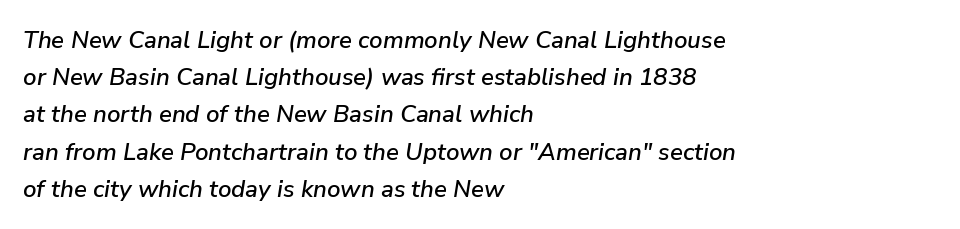
Q: Is the text italic (slanted)? A: Yes, it leans right by about 9 degrees.
Q: Is the text underlined? A: No.
Q: How is the paragraph aligned? A: Left-aligned.
Q: Is the spacing between letters normal or unusually wide? A: Normal.
Q: Is the spacing between lines tight, normal or loose? A: Normal.
